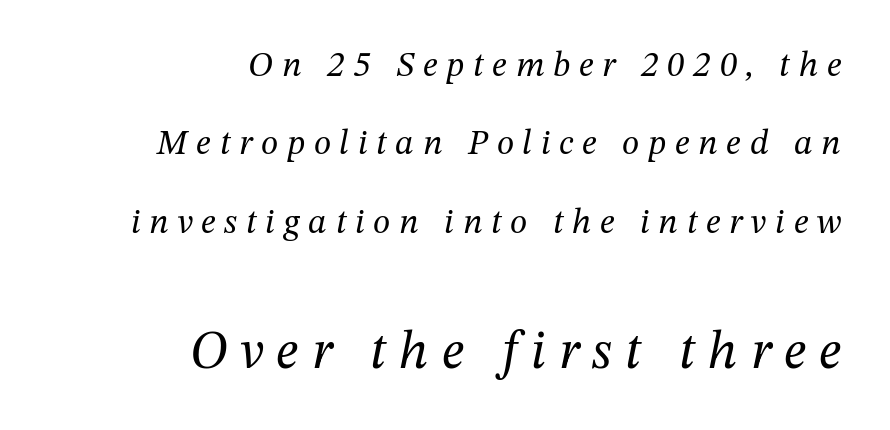
Heft: none added — not bold. Where is the straight margin? On the right. Spacing verdict: proportional, widths tailored to each character. The characters display serif detailing at their extremities. The area under the type is left untouched.
